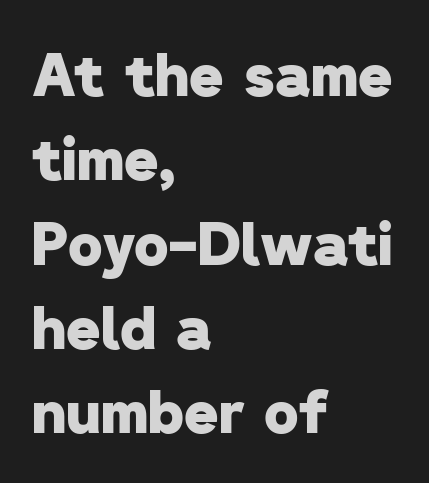
Q: Is the text bold? A: Yes.
Q: Is the typeface a serif or a sans-serif typeface? A: Sans-serif.
Q: Is the text underlined? A: No.
Q: How is the paragraph aligned? A: Left-aligned.
Q: Is the spacing between letters normal or unusually wide? A: Normal.
Q: Is the spacing between lines tight, normal or loose? A: Normal.
Q: Width (condensed, normal, or wide)? A: Normal.
Q: Stroke contrast? A: Low.
Q: x-height? A: Medium.
Q: Monospaced? A: No.
